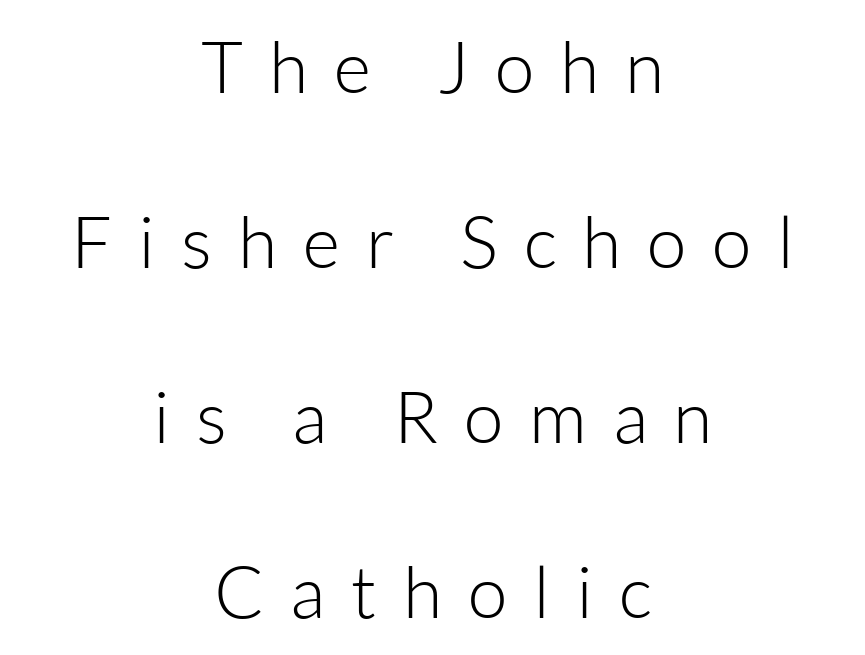
The image shows 72 px light sans-serif type, upright; set centered, loose line spacing (2.43x), unusually wide letter spacing (+0.36 em), not underlined; low stroke contrast and a medium x-height.
